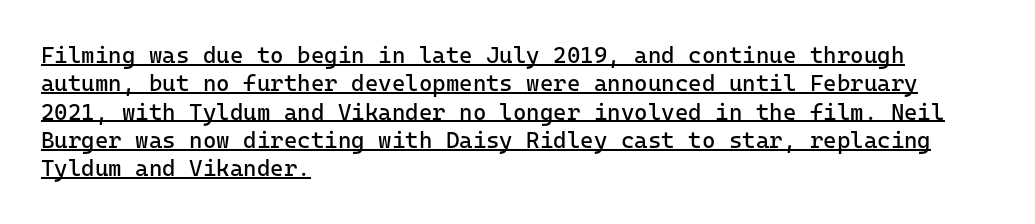
Q: Is the text bold? A: No.
Q: Is the text italic (slanted)? A: No, it is upright.
Q: Is the text underlined? A: Yes.
Q: How is the paragraph aligned? A: Left-aligned.
Q: Is the spacing between letters normal or unusually wide? A: Normal.
